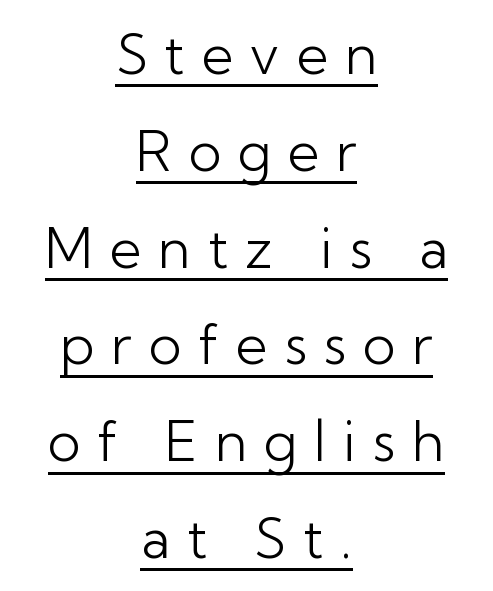
Q: Is the text bold? A: No.
Q: Is the text italic (slanted)? A: No, it is upright.
Q: Is the typeface a serif or a sans-serif typeface? A: Sans-serif.
Q: Is the text underlined? A: Yes.
Q: How is the paragraph aligned? A: Centered.
Q: Is the spacing between letters normal or unusually wide? A: Unusually wide.
Q: Width (condensed, normal, or wide)? A: Normal.
Q: Stroke contrast? A: Low.
Q: x-height? A: Medium.
Q: Monospaced? A: No.
